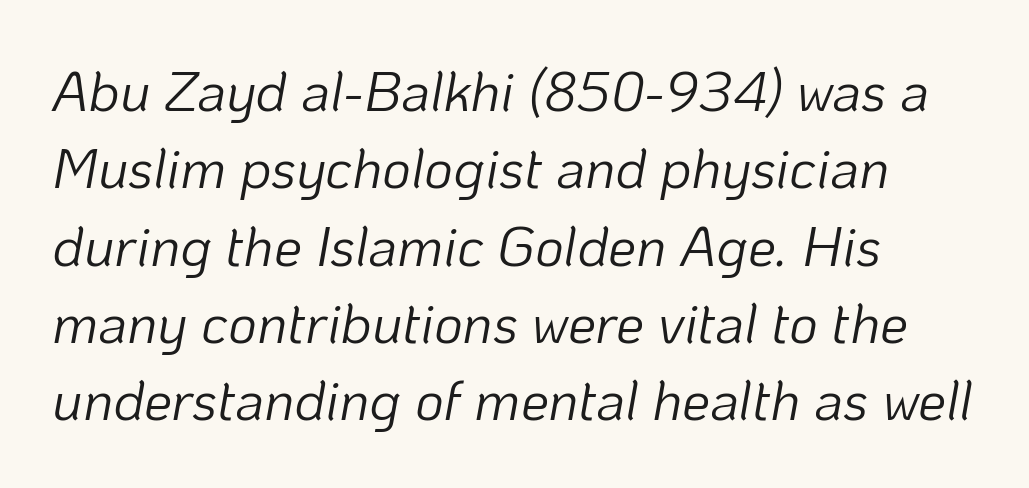
Q: Is the text bold? A: No.
Q: Is the text italic (slanted)? A: Yes, it leans right by about 10 degrees.
Q: Is the text underlined? A: No.
Q: How is the paragraph aligned? A: Left-aligned.
Q: Is the spacing between letters normal or unusually wide? A: Normal.
Q: Is the spacing between lines tight, normal or loose? A: Normal.
Q: Width (condensed, normal, or wide)? A: Normal.
Q: Stroke contrast? A: Low.
Q: x-height? A: Medium.
Q: Monospaced? A: No.
